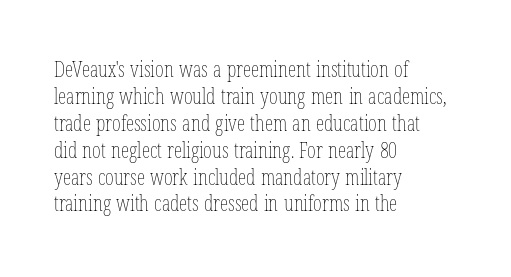
{"italic": "no", "bold": "no", "underline": "no", "align": "left", "line_spacing": "normal", "line_spacing_ratio": 1.28, "letter_spacing": "normal", "letter_spacing_em": 0.0, "glyph_px": 21}
